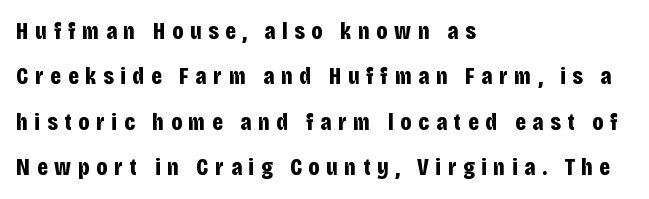
The strip under each line holds only bare page. The lines are quadded left. The characters look thick and weighty, a clear bold. Inter-character spacing is expanded well beyond the font's built-in metrics. Characters remain perfectly vertical along every line.
